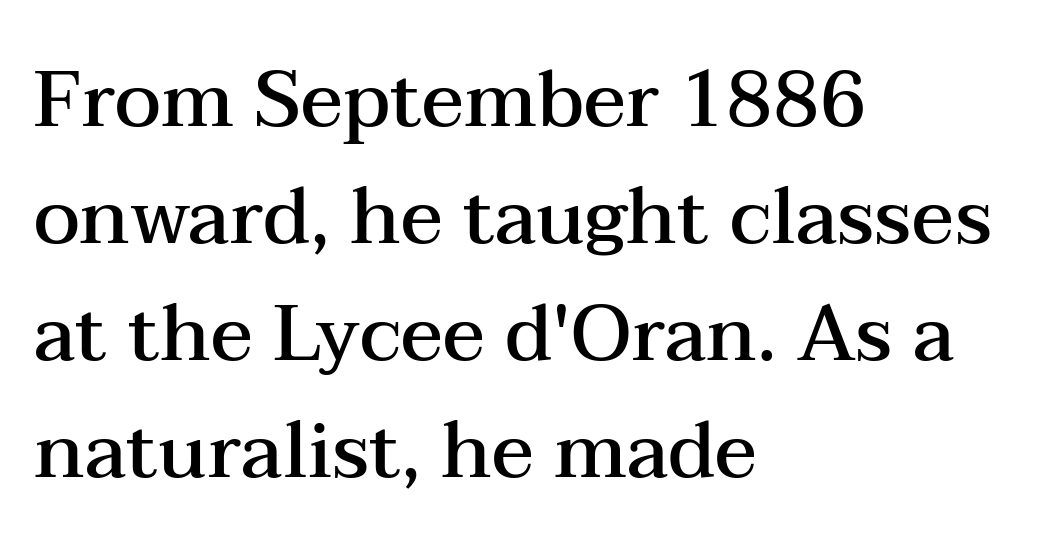
{"serif": "yes", "italic": "no", "bold": "semi", "weight": "semibold", "width": "wide", "stroke_contrast": "medium", "x_height": "medium", "monospaced": "no", "underline": "no", "align": "left", "line_spacing": "normal", "line_spacing_ratio": 1.5, "letter_spacing": "normal", "letter_spacing_em": 0.0, "glyph_px": 78}
